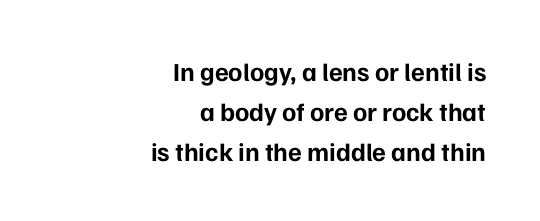
Q: Is the text bold? A: Yes.
Q: Is the text italic (slanted)? A: No, it is upright.
Q: Is the text underlined? A: No.
Q: How is the paragraph aligned? A: Right-aligned.
Q: Is the spacing between letters normal or unusually wide? A: Normal.
Q: Is the spacing between lines tight, normal or loose? A: Normal.
